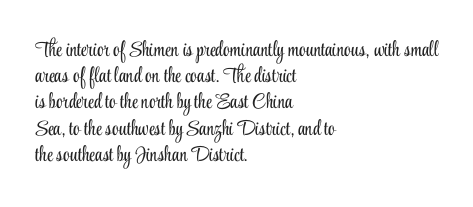
The image shows 21 px text type; set left-aligned, normal line spacing (1.25x), normal letter spacing, not underlined.
